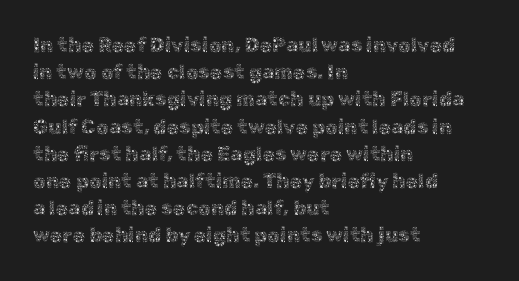
Q: Is the text bold? A: No.
Q: Is the text italic (slanted)? A: No, it is upright.
Q: Is the text underlined? A: No.
Q: How is the paragraph aligned? A: Left-aligned.
Q: Is the spacing between letters normal or unusually wide? A: Normal.
Q: Is the spacing between lines tight, normal or loose? A: Normal.
